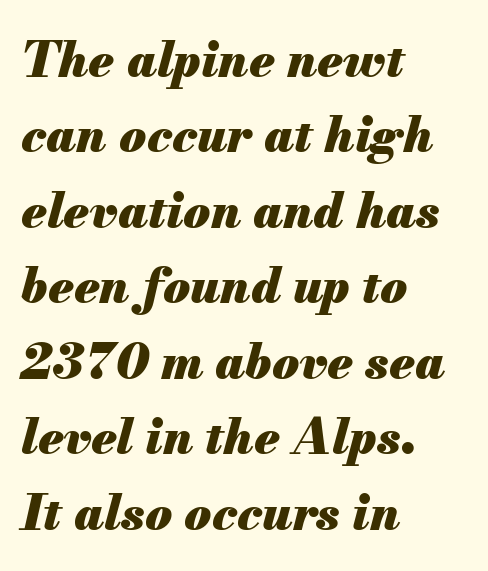
Q: Is the text bold? A: Yes.
Q: Is the text italic (slanted)? A: Yes, it leans right by about 13 degrees.
Q: Is the text underlined? A: No.
Q: How is the paragraph aligned? A: Left-aligned.
Q: Is the spacing between letters normal or unusually wide? A: Normal.
Q: Is the spacing between lines tight, normal or loose? A: Normal.
Q: Width (condensed, normal, or wide)? A: Normal.
Q: Stroke contrast? A: Medium.
Q: x-height? A: Small.
Q: Monospaced? A: No.
